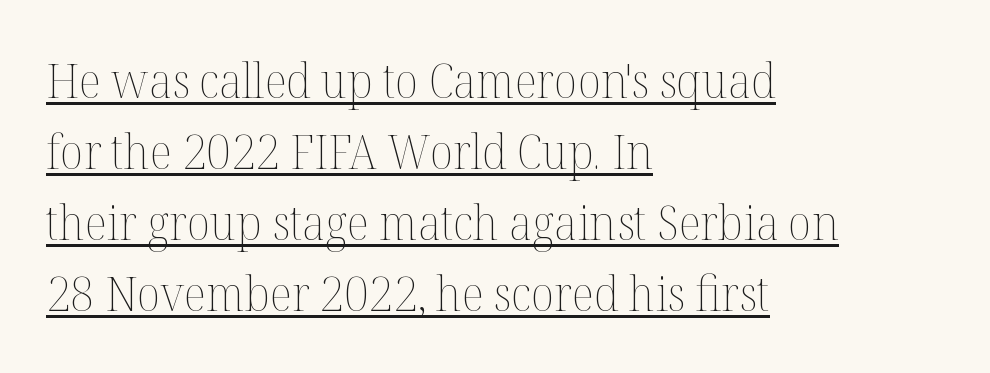
The weight would be labelled regular, book, light, or lighter still. Reading down the block, your eye returns to a fixed left position each line. A typesetter would call this zero additional tracking. Is there an underline? Yes — a line sits under the letters. Is this a fixed-width face? No — the glyphs have proportional, varying widths. Upright lettering throughout.
